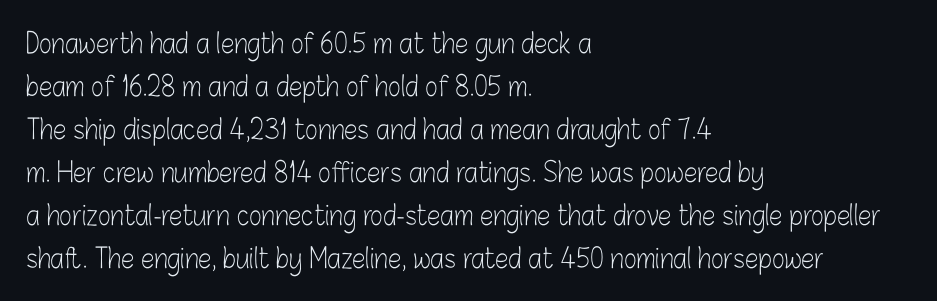
The image shows 27 px text type, upright; set left-aligned, normal line spacing (1.59x), normal letter spacing, not underlined.
